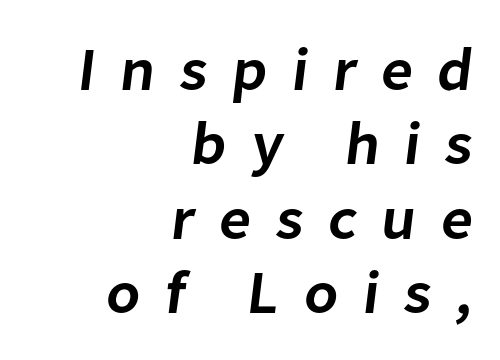
Q: Is the text bold? A: Semi-bold.
Q: Is the typeface a serif or a sans-serif typeface? A: Sans-serif.
Q: Is the text underlined? A: No.
Q: How is the paragraph aligned? A: Right-aligned.
Q: Is the spacing between letters normal or unusually wide? A: Unusually wide.
Q: Width (condensed, normal, or wide)? A: Normal.
Q: Stroke contrast? A: Low.
Q: x-height? A: Medium.
Q: Monospaced? A: No.
